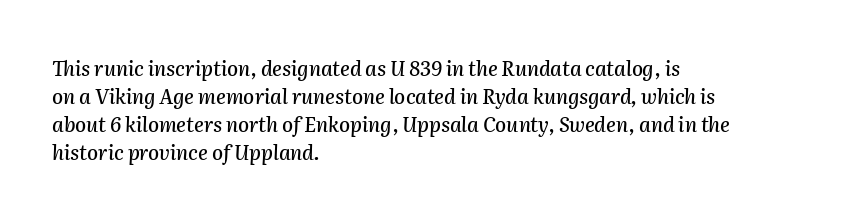
Q: Is the text italic (slanted)? A: Yes, it leans right by about 2 degrees.
Q: Is the text underlined? A: No.
Q: How is the paragraph aligned? A: Left-aligned.
Q: Is the spacing between letters normal or unusually wide? A: Normal.
Q: Is the spacing between lines tight, normal or loose? A: Normal.
